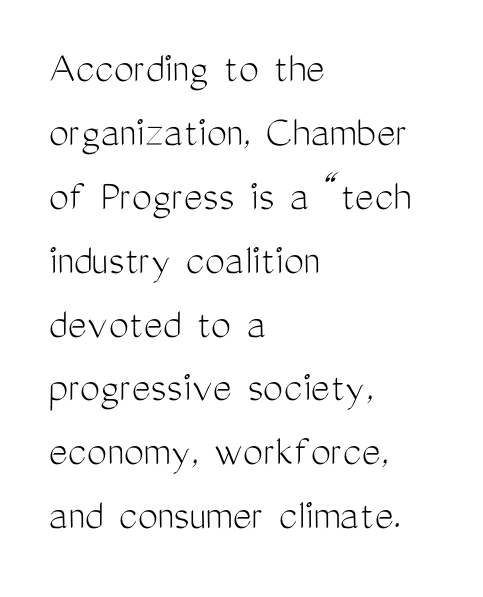
Q: Is the text bold? A: No.
Q: Is the text italic (slanted)? A: No, it is upright.
Q: Is the typeface a serif or a sans-serif typeface? A: Sans-serif.
Q: Is the text underlined? A: No.
Q: How is the paragraph aligned? A: Left-aligned.
Q: Is the spacing between letters normal or unusually wide? A: Normal.
Q: Is the spacing between lines tight, normal or loose? A: Normal.
Q: Width (condensed, normal, or wide)? A: Condensed.
Q: Stroke contrast? A: Medium.
Q: x-height? A: Medium.
Q: Monospaced? A: No.
